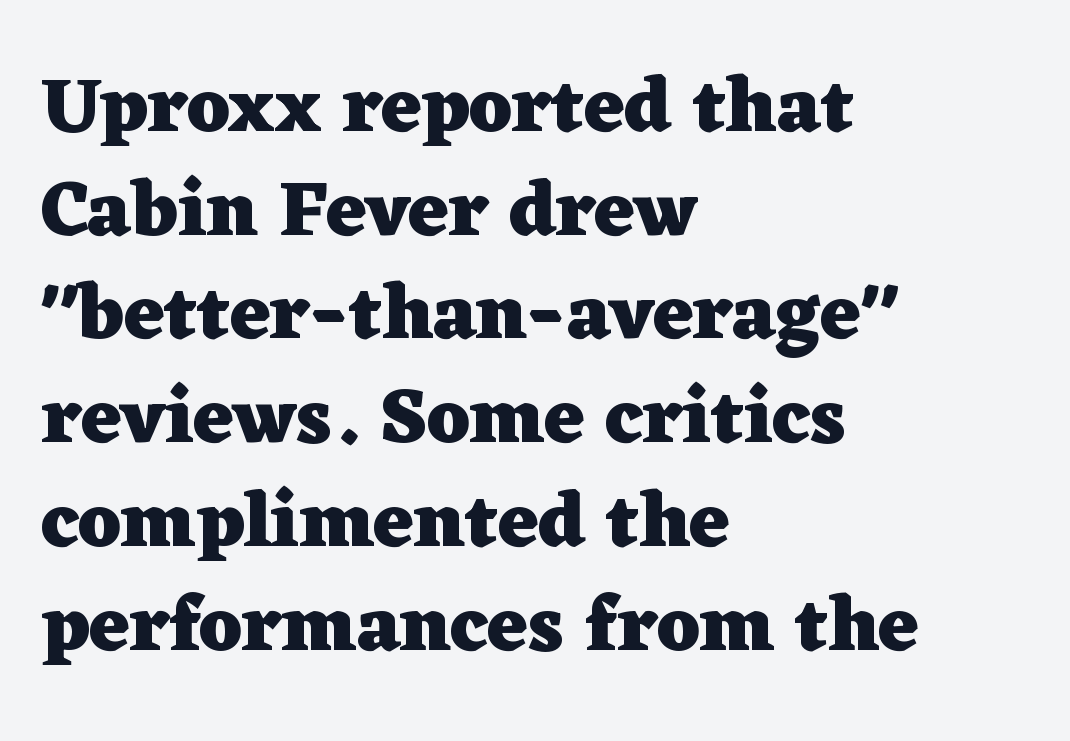
Q: Is the text bold? A: Yes.
Q: Is the text italic (slanted)? A: No, it is upright.
Q: Is the typeface a serif or a sans-serif typeface? A: Serif.
Q: Is the text underlined? A: No.
Q: How is the paragraph aligned? A: Left-aligned.
Q: Is the spacing between letters normal or unusually wide? A: Normal.
Q: Is the spacing between lines tight, normal or loose? A: Normal.
Q: Width (condensed, normal, or wide)? A: Wide.
Q: Stroke contrast? A: Low.
Q: x-height? A: Medium.
Q: Monospaced? A: No.
